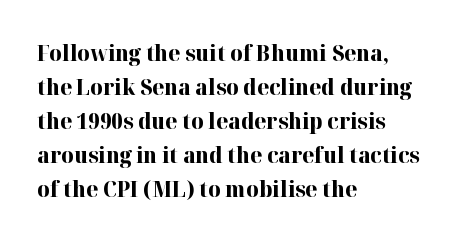
The lettering holds an erect, upright posture throughout. No word sits above an underline. Thick stems and heavy bowls — unmistakably bold. How are the letters spaced? Ordinarily, with no added tracking. Line beginnings align vertically; line endings do not.
